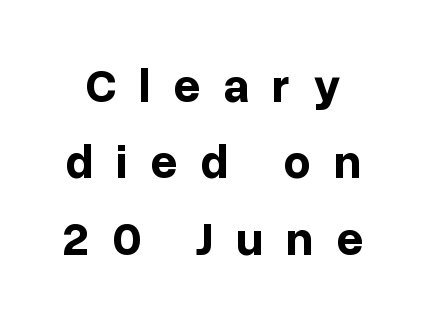
The image shows 48 px bold sans-serif type, upright; set normal line spacing (1.59x), unusually wide letter spacing (+0.47 em), not underlined; low stroke contrast and a medium x-height.
